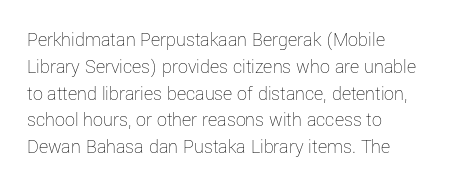
Q: Is the text bold? A: No.
Q: Is the text italic (slanted)? A: No, it is upright.
Q: Is the text underlined? A: No.
Q: How is the paragraph aligned? A: Left-aligned.
Q: Is the spacing between letters normal or unusually wide? A: Normal.
Q: Is the spacing between lines tight, normal or loose? A: Normal.
